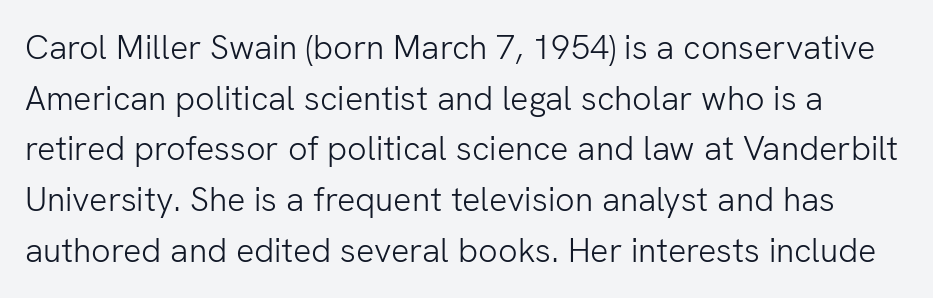
Q: Is the text bold? A: No.
Q: Is the text italic (slanted)? A: No, it is upright.
Q: Is the typeface a serif or a sans-serif typeface? A: Sans-serif.
Q: Is the text underlined? A: No.
Q: Is the spacing between letters normal or unusually wide? A: Normal.
Q: Is the spacing between lines tight, normal or loose? A: Normal.
Q: Width (condensed, normal, or wide)? A: Normal.
Q: Stroke contrast? A: Low.
Q: x-height? A: Medium.
Q: Monospaced? A: No.
